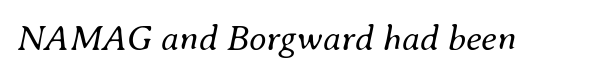
{"italic": "yes", "lean": "right", "slant_degrees": 8, "bold": "no", "weight": "regular", "width": "normal", "stroke_contrast": "medium", "x_height": "small", "monospaced": "no", "underline": "no", "letter_spacing": "normal", "letter_spacing_em": 0.0, "glyph_px": 36}
